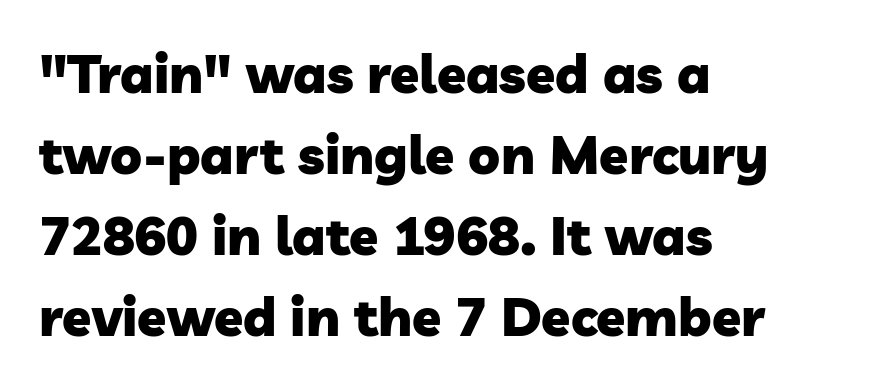
Which margin do the lines hug? The left one — the right edge is uneven. Each letter keeps its own natural width here, so spacing adapts to shape. A typesetter would label this face a sans. Has an underline been added? It has not. The rows are spaced the way most documents space them. Stroke thickness is high; the sample reads as a true bold.
